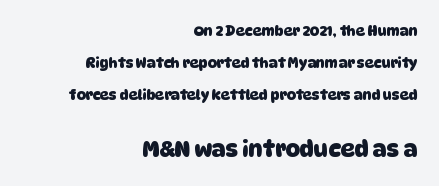
The image shows 22 px bold type; set right-aligned, loose line spacing (2.28x), normal letter spacing, not underlined; the second (bottom) block is 1.57x larger.
